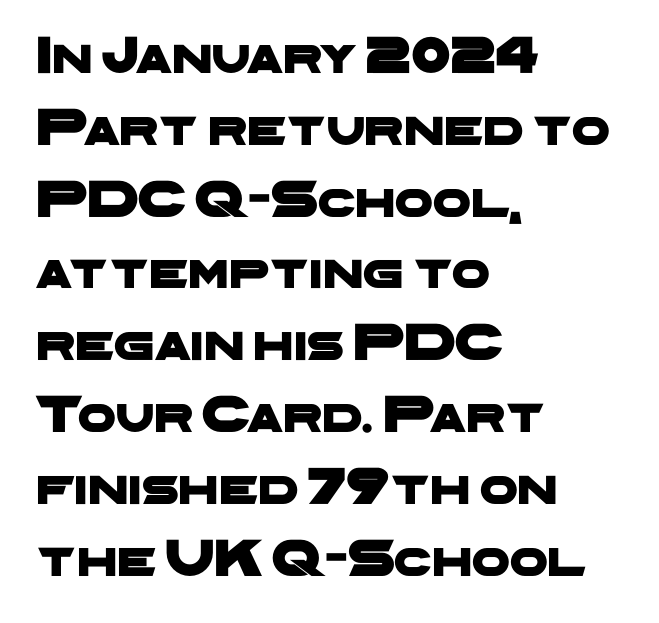
The image shows 54 px wide sans-serif type; set left-aligned, normal line spacing (1.33x), normal letter spacing, not underlined; low stroke contrast and a medium x-height.
